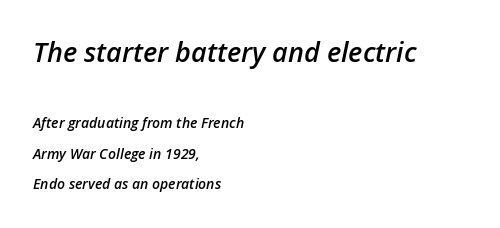
{"italic": "yes", "lean": "right", "slant_degrees": 12, "bold": "semi", "underline": "no", "align": "left", "line_spacing": "loose", "line_spacing_ratio": 2.18, "letter_spacing": "normal", "letter_spacing_em": 0.0, "larger_block": "first", "size_ratio": 1.93, "glyph_px": 27}
